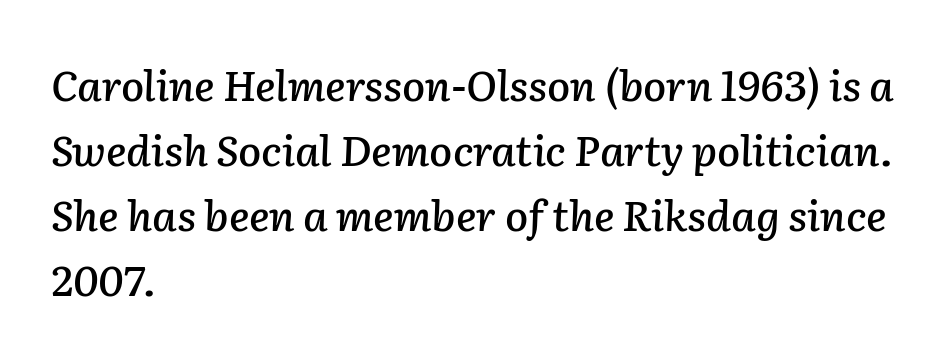
The specimen reads as italic at a glance. Layout note: lines flush left. Character widths vary here, with narrow letters taking less room than wide ones. Type without underlining. Tracking here is standard; glyphs follow each other at the usual distance. If you measured baseline to baseline, you'd find a middling distance.
